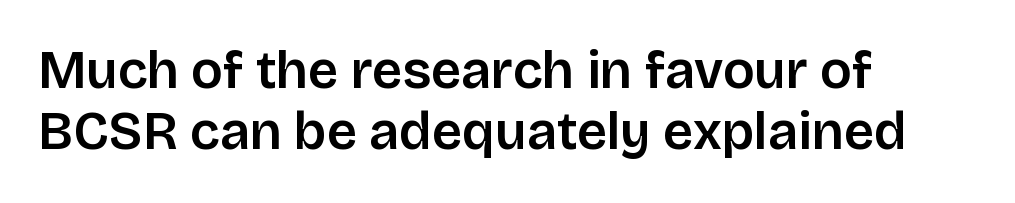
{"serif": "no", "italic": "no", "bold": "semi", "weight": "semibold", "width": "normal", "stroke_contrast": "low", "x_height": "large", "monospaced": "no", "underline": "no", "align": "left", "line_spacing_ratio": 1.16, "letter_spacing": "normal", "letter_spacing_em": 0.0, "glyph_px": 53}
